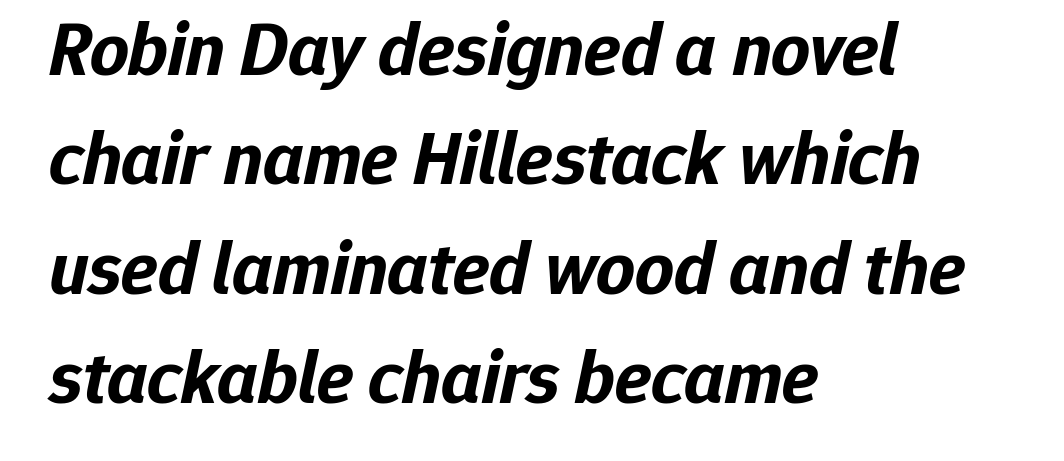
The image shows 76 px bold type, italic (leaning right); set left-aligned, normal line spacing (1.44x), normal letter spacing, not underlined; low stroke contrast and a medium x-height.
